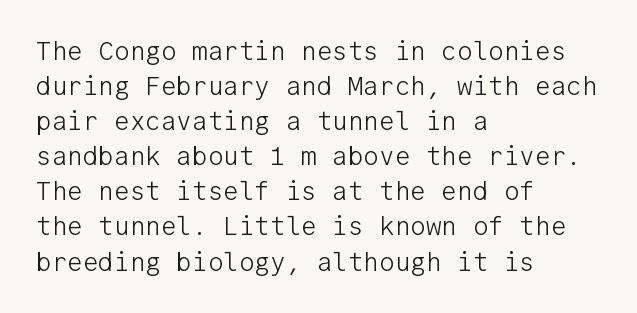
How are the letters spaced? Ordinarily, with no added tracking. Has an underline been added? It has not. Honestly, the row spacing looks completely unremarkable. The font is comparable to plain body text, perhaps lighter. Visually the block forms a straight wall on the left and a jagged coastline on the right.
